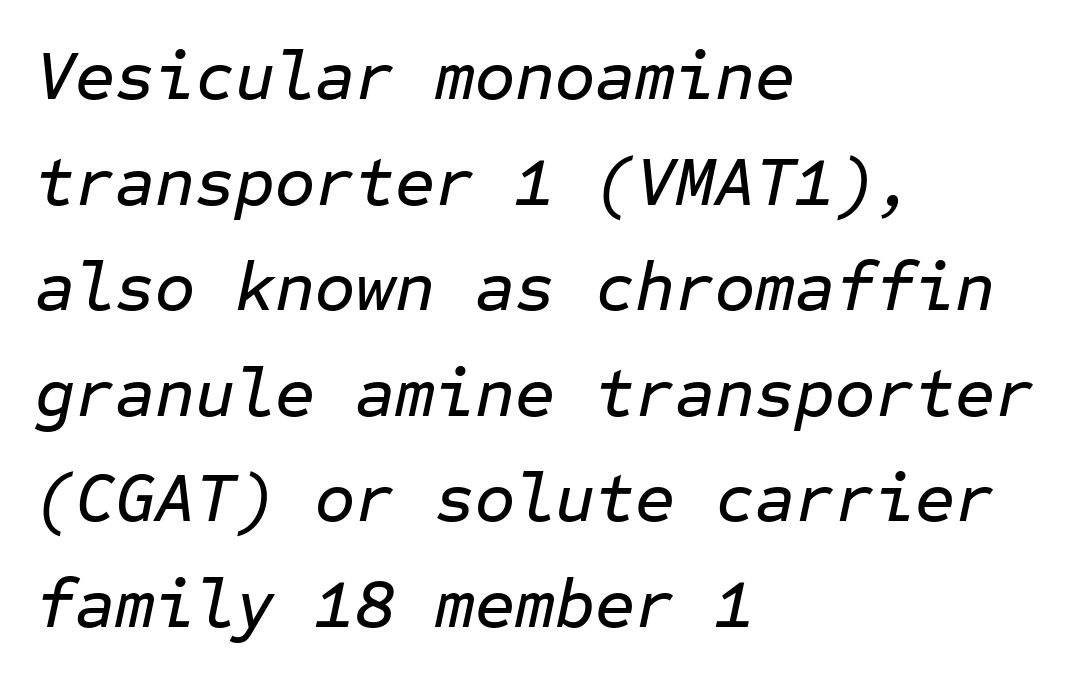
Monospaced: the letters line up in strict vertical columns. Students, observe: this is what conventionally led text looks like. The space directly below the letters is spotless. Slant detected: the letters are inclined. Horizontally, the lines are justified to the leading edge only.
